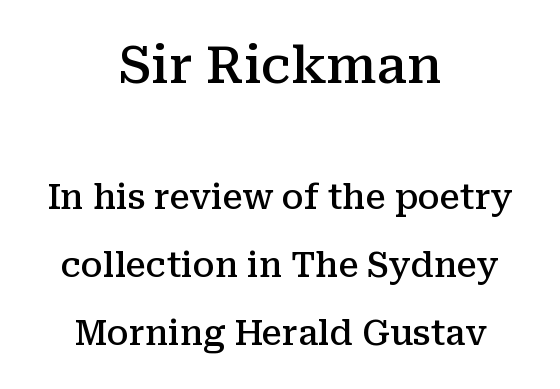
Q: Is the text bold? A: Semi-bold.
Q: Is the text italic (slanted)? A: No, it is upright.
Q: Is the typeface a serif or a sans-serif typeface? A: Serif.
Q: Is the text underlined? A: No.
Q: How is the paragraph aligned? A: Centered.
Q: Is the spacing between letters normal or unusually wide? A: Normal.
Q: Is the spacing between lines tight, normal or loose? A: Loose.
Q: Which block of text is set in a larger size, the first (top) or the second (bottom)? A: The first (top) one.
Q: Width (condensed, normal, or wide)? A: Normal.
Q: Stroke contrast? A: Medium.
Q: x-height? A: Medium.
Q: Monospaced? A: No.
